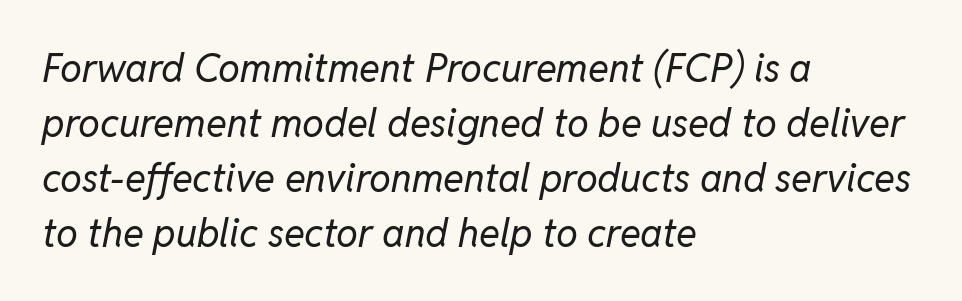
Q: Is the text bold? A: No.
Q: Is the text italic (slanted)? A: Yes, it leans right by about 11 degrees.
Q: Is the text underlined? A: No.
Q: How is the paragraph aligned? A: Left-aligned.
Q: Is the spacing between letters normal or unusually wide? A: Normal.
Q: Is the spacing between lines tight, normal or loose? A: Normal.
Q: Width (condensed, normal, or wide)? A: Normal.
Q: Stroke contrast? A: Low.
Q: x-height? A: Medium.
Q: Monospaced? A: No.
